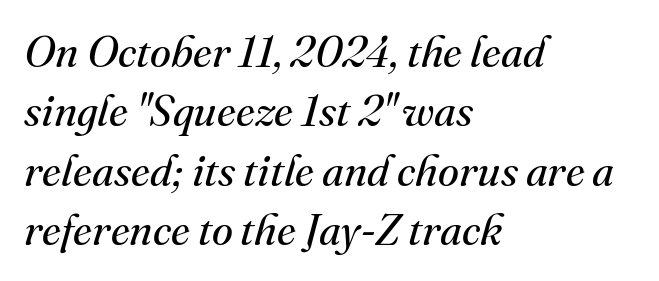
The image shows 43 px regular-weight serif type, italic (leaning right); set left-aligned, normal line spacing (1.38x), normal letter spacing, not underlined; medium stroke contrast and a small x-height.
